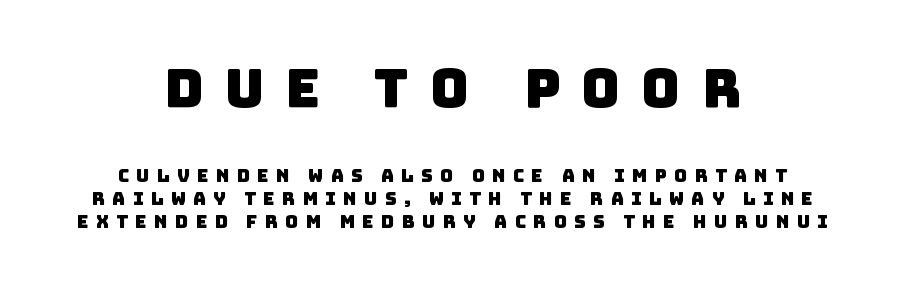
Q: Is the typeface a serif or a sans-serif typeface? A: Sans-serif.
Q: Is the text underlined? A: No.
Q: How is the paragraph aligned? A: Centered.
Q: Is the spacing between letters normal or unusually wide? A: Unusually wide.
Q: Is the spacing between lines tight, normal or loose? A: Normal.
Q: Which block of text is set in a larger size, the first (top) or the second (bottom)? A: The first (top) one.
Q: Width (condensed, normal, or wide)? A: Normal.
Q: Stroke contrast? A: Low.
Q: x-height? A: Large.
Q: Monospaced? A: No.
